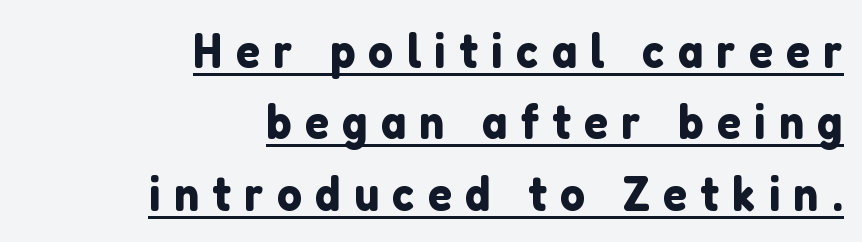
The image shows 50 px sans-serif type, upright; set right-aligned, normal line spacing (1.43x), unusually wide letter spacing (+0.26 em), underlined; low stroke contrast and a medium x-height.
